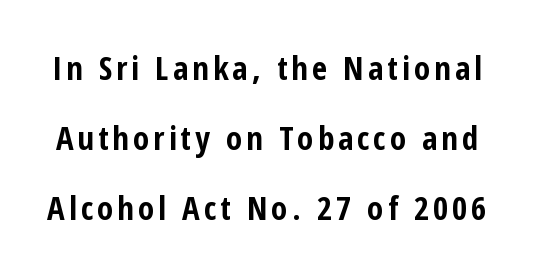
{"serif": "no", "italic": "no", "bold": "yes", "weight": "bold", "width": "condensed", "stroke_contrast": "low", "x_height": "medium", "monospaced": "no", "underline": "no", "line_spacing": "loose", "line_spacing_ratio": 2.12, "glyph_px": 33}
